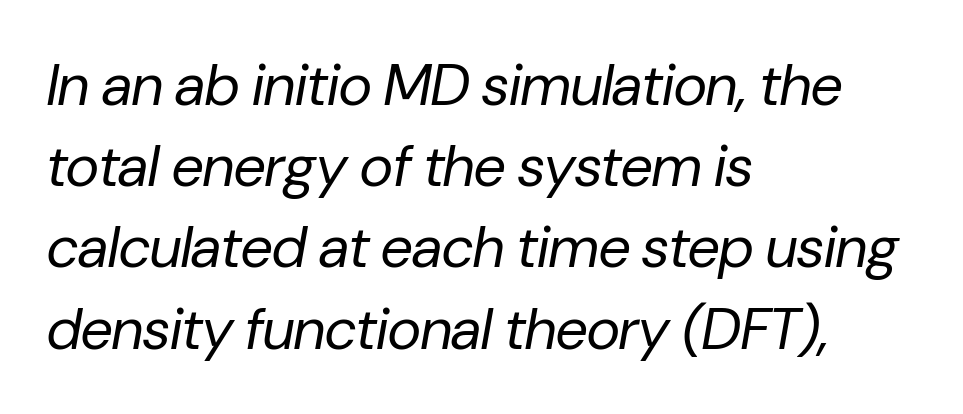
The image shows 58 px regular-weight type, italic (leaning right); set left-aligned, normal line spacing (1.4x), normal letter spacing, not underlined; low stroke contrast and a medium x-height.
